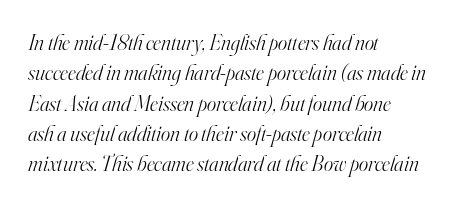
Q: Is the text bold? A: No.
Q: Is the text italic (slanted)? A: Yes, it leans right by about 16 degrees.
Q: Is the text underlined? A: No.
Q: How is the paragraph aligned? A: Left-aligned.
Q: Is the spacing between letters normal or unusually wide? A: Normal.
Q: Is the spacing between lines tight, normal or loose? A: Normal.
